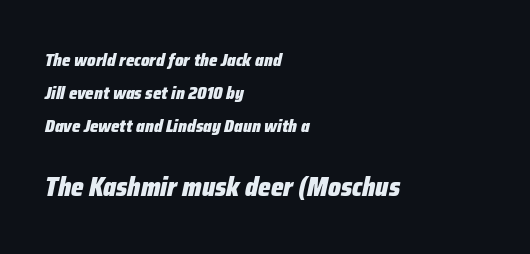
Q: Is the text bold? A: Yes.
Q: Is the text italic (slanted)? A: Yes, it leans right by about 12 degrees.
Q: Is the text underlined? A: No.
Q: How is the paragraph aligned? A: Left-aligned.
Q: Is the spacing between letters normal or unusually wide? A: Normal.
Q: Which block of text is set in a larger size, the first (top) or the second (bottom)? A: The second (bottom) one.
